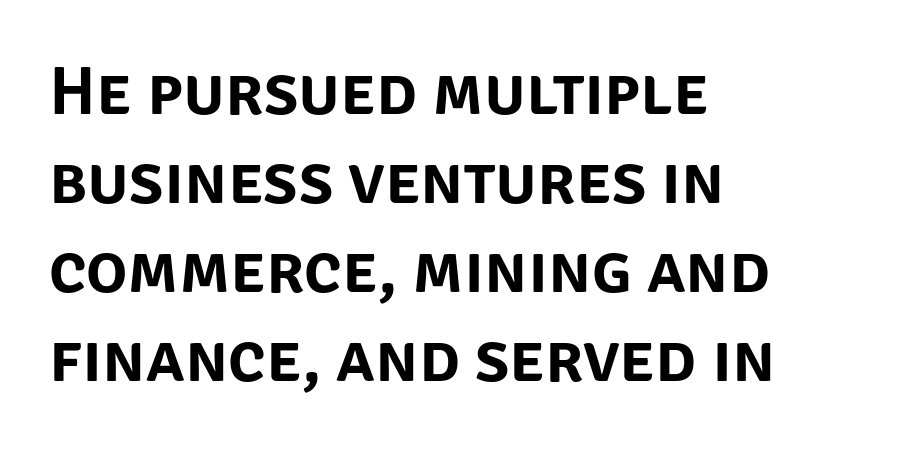
{"serif": "no", "italic": "no", "width": "normal", "stroke_contrast": "low", "x_height": "large", "monospaced": "no", "underline": "no", "align": "left", "line_spacing": "normal", "line_spacing_ratio": 1.29, "letter_spacing": "normal", "letter_spacing_em": 0.0, "glyph_px": 69}
